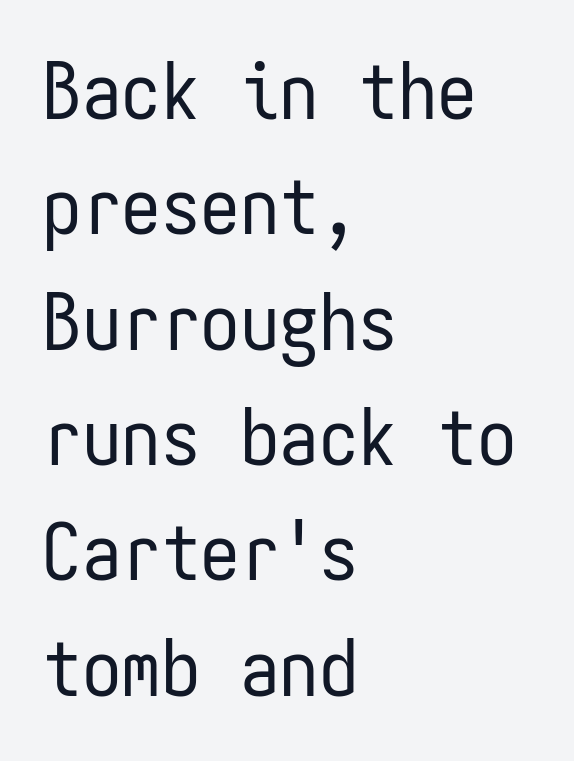
Look at the bottom of the vertical strokes: they stop flat, with no serifs. Think of a typewriter: that constant character pitch is what you see here. A normal amount of white space separates one row of letters from the next. Caption: standard tracking, unaltered. The strip under each line holds only bare page. Weight class: somewhere from thin through regular.
